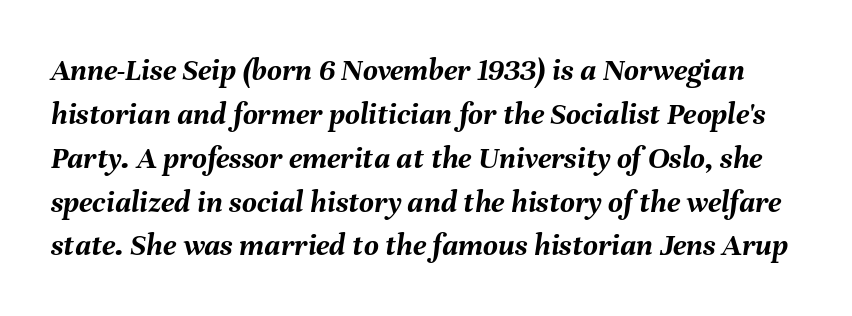
{"italic": "yes", "lean": "right", "slant_degrees": 8, "bold": "yes", "weight": "semibold", "width": "normal", "stroke_contrast": "medium", "x_height": "medium", "monospaced": "no", "underline": "no", "line_spacing": "normal", "line_spacing_ratio": 1.37, "letter_spacing": "normal", "letter_spacing_em": 0.0, "glyph_px": 32}
